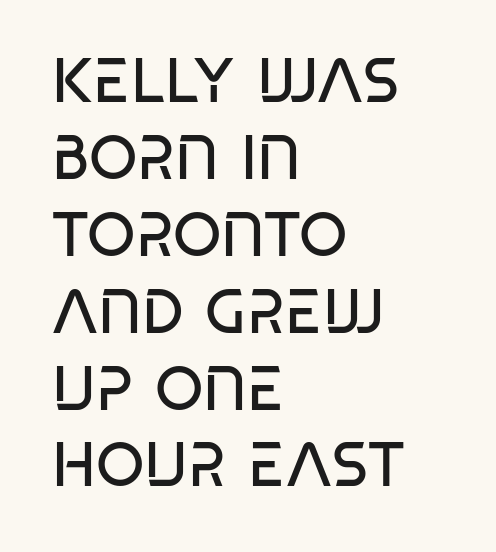
Q: Is the text bold? A: No.
Q: Is the typeface a serif or a sans-serif typeface? A: Sans-serif.
Q: Is the text underlined? A: No.
Q: How is the paragraph aligned? A: Left-aligned.
Q: Is the spacing between letters normal or unusually wide? A: Normal.
Q: Width (condensed, normal, or wide)? A: Condensed.
Q: Stroke contrast? A: Low.
Q: x-height? A: Large.
Q: Monospaced? A: No.
